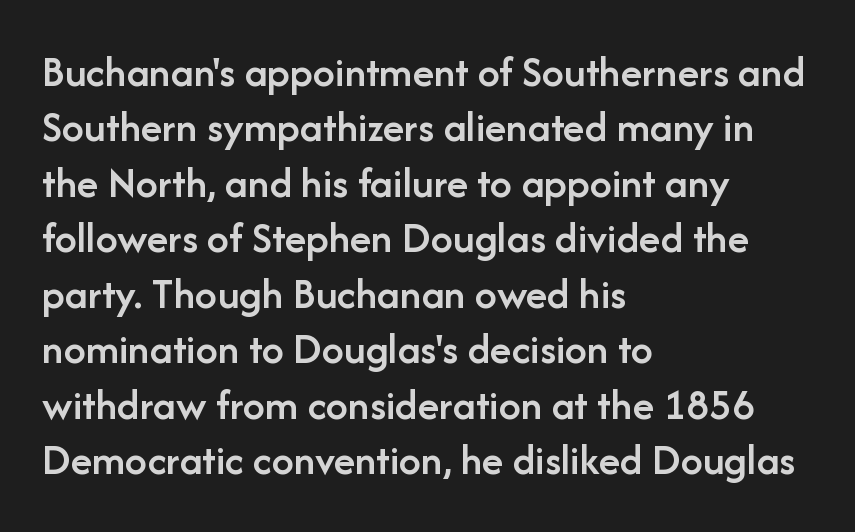
The image shows 44 px semibold sans-serif type, upright; set left-aligned, normal line spacing (1.26x), normal letter spacing, not underlined; low stroke contrast and a medium x-height.
